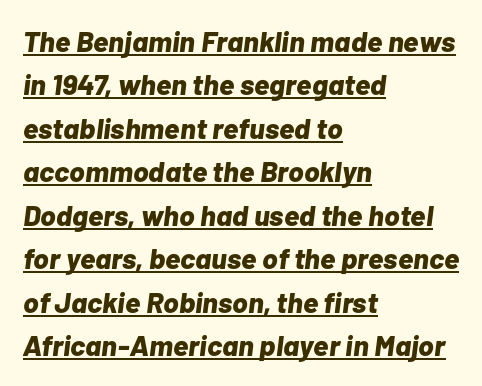
{"italic": "yes", "lean": "right", "slant_degrees": 7, "bold": "yes", "weight": "bold", "width": "normal", "stroke_contrast": "low", "x_height": "medium", "monospaced": "no", "underline": "yes", "align": "left", "line_spacing": "normal", "line_spacing_ratio": 1.5, "letter_spacing": "normal", "letter_spacing_em": 0.0, "glyph_px": 29}
